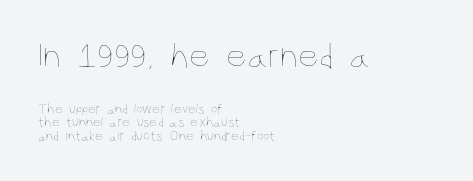
{"italic": "no", "bold": "no", "weight": "thin", "width": "condensed", "stroke_contrast": "low", "x_height": "large", "monospaced": "no", "underline": "no", "align": "left", "line_spacing": "tight", "line_spacing_ratio": 0.95, "letter_spacing": "normal", "letter_spacing_em": 0.0, "larger_block": "first", "size_ratio": 2.57, "glyph_px": 36}
